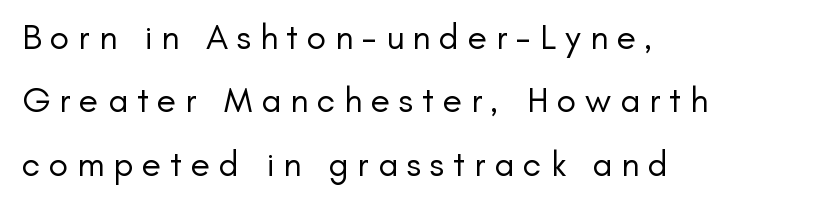
The image shows 36 px regular-weight sans-serif type, upright; set left-aligned, line spacing 1.76x, unusually wide letter spacing (+0.24 em), not underlined; low stroke contrast and a small x-height.
